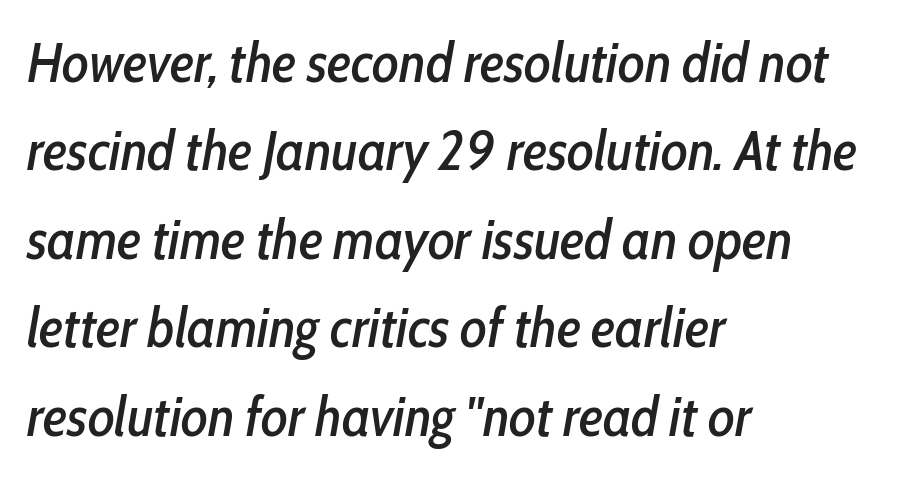
The image shows 56 px condensed type, italic (leaning right); set left-aligned, normal line spacing (1.58x), normal letter spacing, not underlined; low stroke contrast and a medium x-height.
